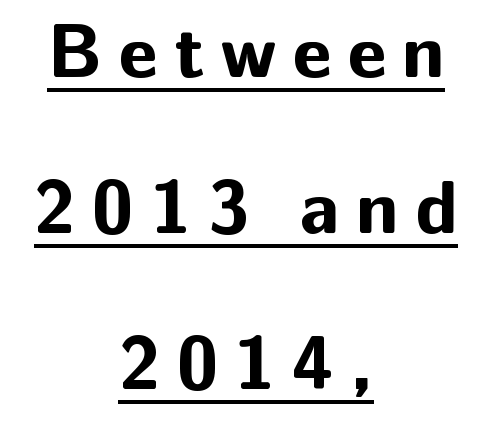
{"serif": "no", "italic": "no", "bold": "yes", "weight": "bold", "width": "normal", "stroke_contrast": "low", "x_height": "medium", "monospaced": "no", "underline": "yes", "align": "center", "line_spacing": "loose", "line_spacing_ratio": 2.05, "letter_spacing": "wide", "letter_spacing_em": 0.21, "glyph_px": 76}
